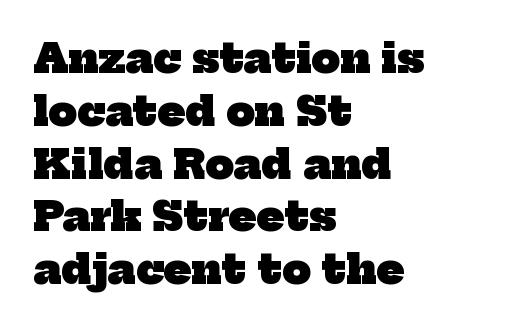
The area under the type is left untouched. The passage shown is typed in a proportional face where columns would drift. Each new line begins a customary step beneath the previous one. The letters carry serifs — small finishing strokes at the ends of their stems. Default kerning and tracking; the words read as compact shapes. Every letter is thick-stroked: bold, no question.
